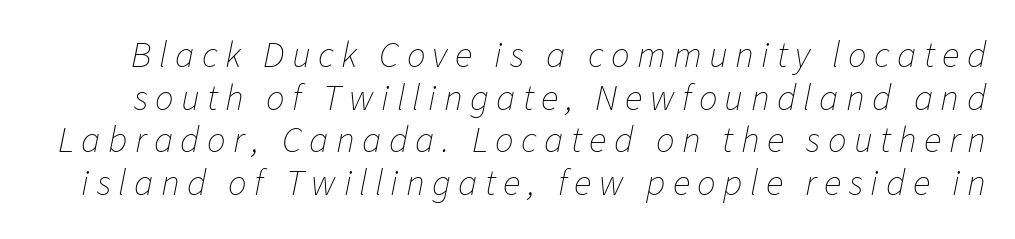
Quick note: italic. Note the varied advance widths — an 'i' is clearly narrower than an 'm'. In terms of letterspacing, this is a distinctly airy, spread setting. The font sits on the lighter half of the weight spectrum, regular included. Nobody drew a line under any word here. Closely set lines give the paragraph a compact silhouette.
